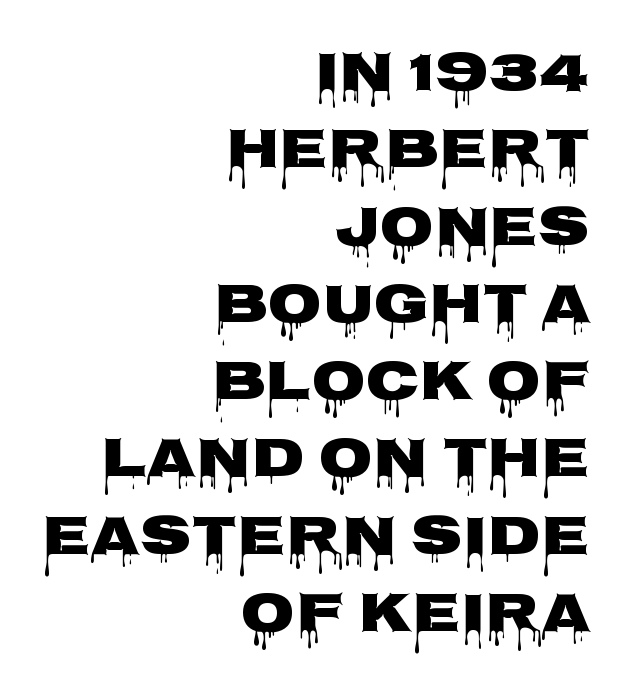
{"serif": "no", "italic": "no", "bold": "yes", "weight": "heavy", "width": "wide", "stroke_contrast": "low", "x_height": "large", "monospaced": "no", "underline": "no", "align": "right", "line_spacing": "normal", "line_spacing_ratio": 1.38, "letter_spacing": "normal", "letter_spacing_em": 0.0, "glyph_px": 56}
